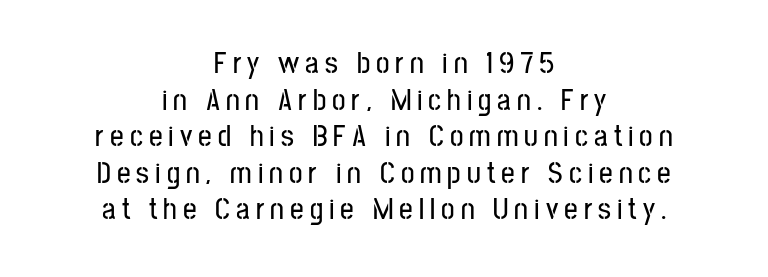
The image shows 30 px condensed sans-serif type, upright; set centered, line spacing 1.22x, unusually wide letter spacing (+0.2 em), not underlined; low stroke contrast and a medium x-height.
